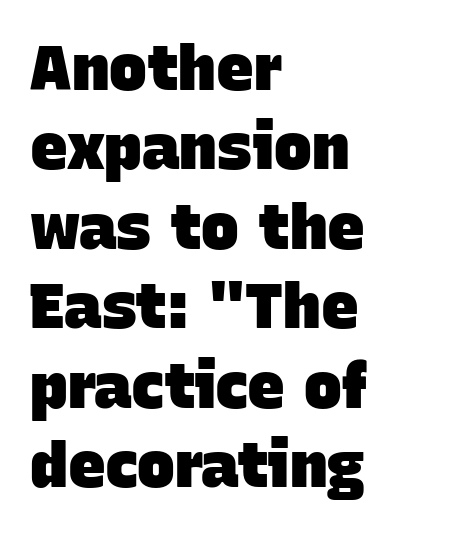
Teacher's note: observe the even left margin — that is flush-left alignment. Here the glyphs are tracked normally, forming tight word shapes. Underline: absent. The text was rendered using a sans face with plain stroke endings. In terms of leading, this rendering sits right in the middle.
